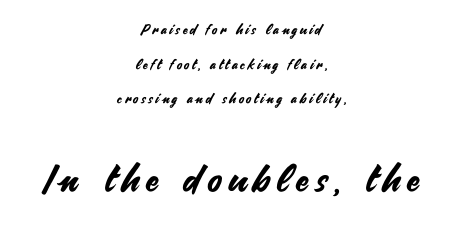
Q: Is the text italic (slanted)? A: Yes.
Q: Is the typeface a serif or a sans-serif typeface? A: Sans-serif.
Q: Is the text underlined? A: No.
Q: How is the paragraph aligned? A: Centered.
Q: Is the spacing between letters normal or unusually wide? A: Unusually wide.
Q: Is the spacing between lines tight, normal or loose? A: Loose.
Q: Which block of text is set in a larger size, the first (top) or the second (bottom)? A: The second (bottom) one.
Q: Width (condensed, normal, or wide)? A: Normal.
Q: Stroke contrast? A: Medium.
Q: x-height? A: Small.
Q: Monospaced? A: No.
